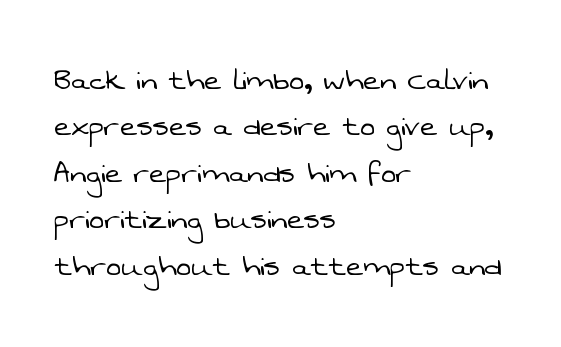
Q: Is the text bold? A: No.
Q: Is the typeface a serif or a sans-serif typeface? A: Sans-serif.
Q: Is the text underlined? A: No.
Q: How is the paragraph aligned? A: Left-aligned.
Q: Is the spacing between letters normal or unusually wide? A: Normal.
Q: Is the spacing between lines tight, normal or loose? A: Normal.
Q: Width (condensed, normal, or wide)? A: Normal.
Q: Stroke contrast? A: Low.
Q: x-height? A: Medium.
Q: Monospaced? A: No.
